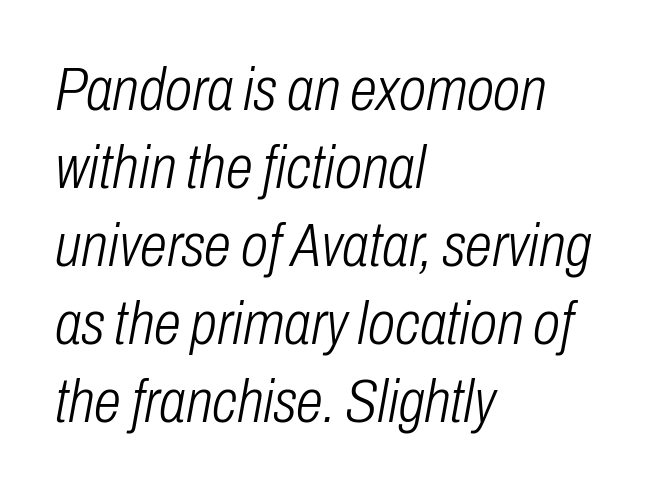
Q: Is the text bold? A: No.
Q: Is the text italic (slanted)? A: Yes, it leans right by about 10 degrees.
Q: Is the text underlined? A: No.
Q: How is the paragraph aligned? A: Left-aligned.
Q: Is the spacing between letters normal or unusually wide? A: Normal.
Q: Is the spacing between lines tight, normal or loose? A: Normal.
Q: Width (condensed, normal, or wide)? A: Condensed.
Q: Stroke contrast? A: Low.
Q: x-height? A: Medium.
Q: Monospaced? A: No.
